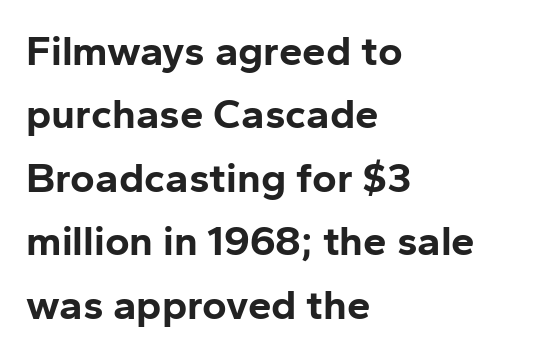
Q: Is the text bold? A: Yes.
Q: Is the text italic (slanted)? A: No, it is upright.
Q: Is the typeface a serif or a sans-serif typeface? A: Sans-serif.
Q: Is the text underlined? A: No.
Q: How is the paragraph aligned? A: Left-aligned.
Q: Is the spacing between letters normal or unusually wide? A: Normal.
Q: Is the spacing between lines tight, normal or loose? A: Normal.
Q: Width (condensed, normal, or wide)? A: Normal.
Q: Stroke contrast? A: Low.
Q: x-height? A: Medium.
Q: Monospaced? A: No.
